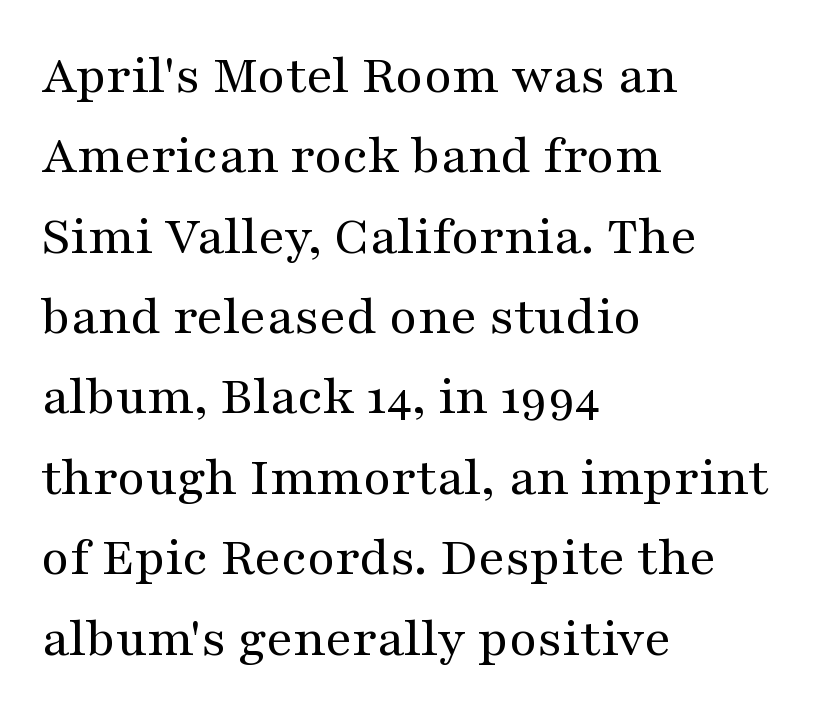
The image shows 57 px regular-weight, wide serif type, upright; set left-aligned, normal line spacing (1.41x), normal letter spacing, not underlined; medium stroke contrast and a medium x-height.
